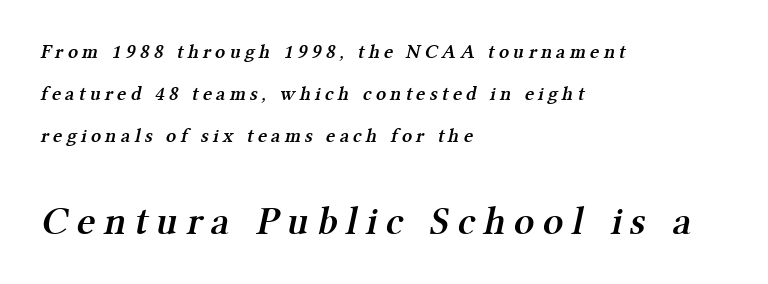
The image shows 40 px semibold serif type; set left-aligned, loose line spacing (2.1x), unusually wide letter spacing (+0.21 em), not underlined; the second (bottom) block is 2.0x larger; medium stroke contrast and a medium x-height.
